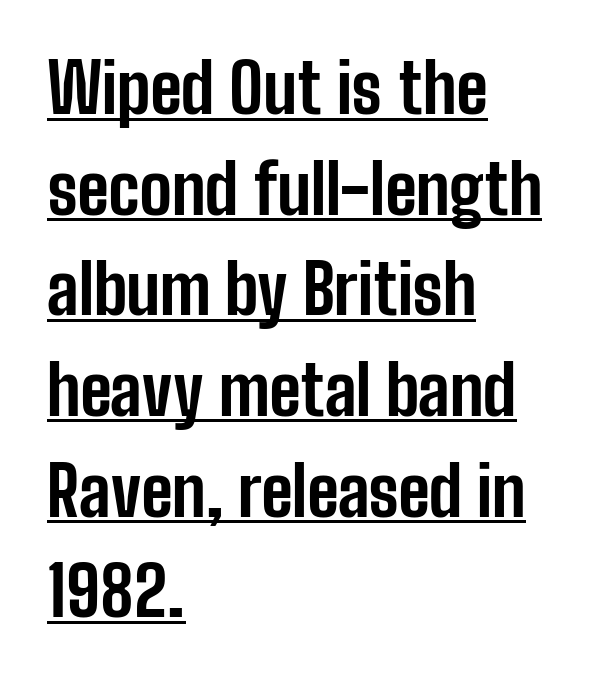
If you measured baseline to baseline, you'd find a middling distance. Spacing between characters is what you'd get straight out of the box. The lettering stays uniformly vertical, giving the passage a roman look. The lettering is marked with a stroke running underneath it.
